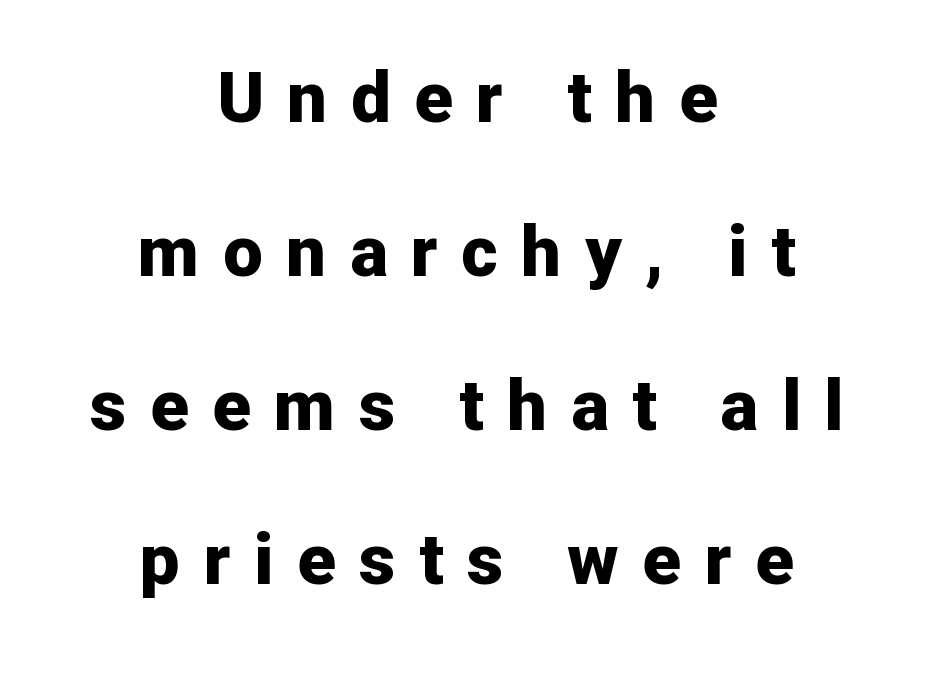
Here the designer chose a conventional face with non-uniform glyph widths. Vertical spacing — loose. The letters are spread apart with noticeably loose tracking. You can tell it's not italic because the verticals are truly vertical.
